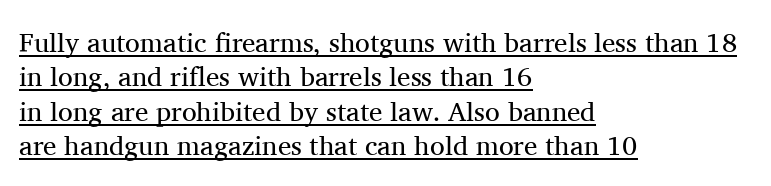
{"italic": "no", "bold": "no", "underline": "yes", "align": "left", "line_spacing": "normal", "line_spacing_ratio": 1.27, "letter_spacing": "normal", "letter_spacing_em": 0.0, "glyph_px": 27}
